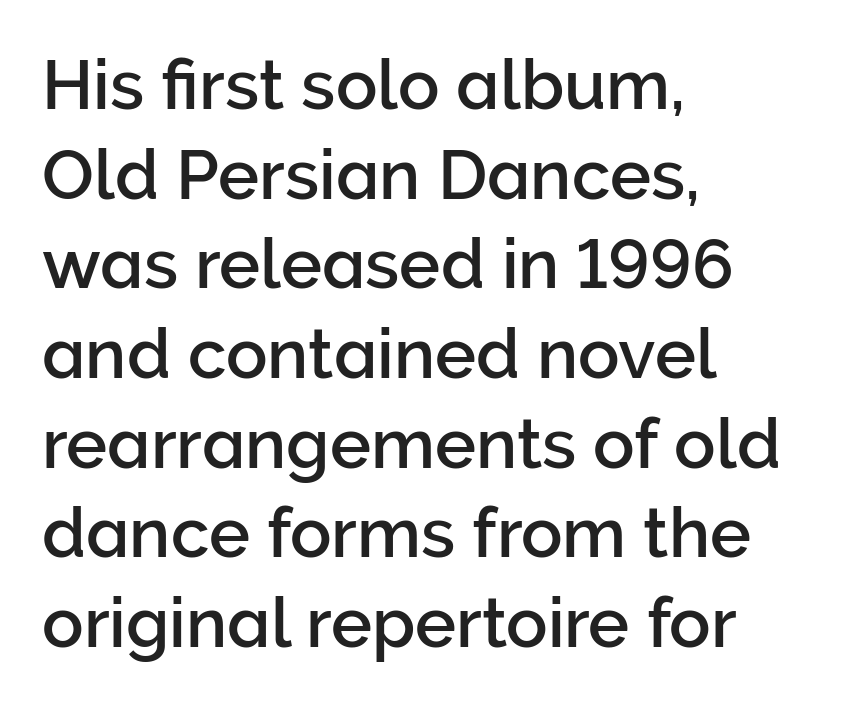
{"serif": "no", "italic": "no", "width": "normal", "stroke_contrast": "low", "x_height": "medium", "monospaced": "no", "underline": "no", "align": "left", "line_spacing": "normal", "line_spacing_ratio": 1.3, "letter_spacing": "normal", "letter_spacing_em": 0.0, "glyph_px": 69}
